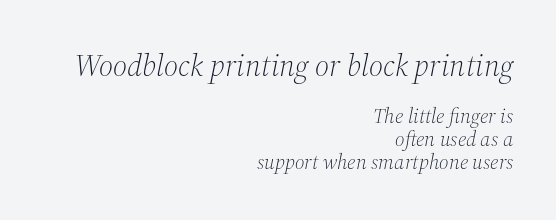
Q: Is the text bold? A: No.
Q: Is the text italic (slanted)? A: Yes, it leans right by about 12 degrees.
Q: Is the typeface a serif or a sans-serif typeface? A: Serif.
Q: Is the text underlined? A: No.
Q: How is the paragraph aligned? A: Right-aligned.
Q: Is the spacing between letters normal or unusually wide? A: Normal.
Q: Is the spacing between lines tight, normal or loose? A: Tight.
Q: Which block of text is set in a larger size, the first (top) or the second (bottom)? A: The first (top) one.
Q: Width (condensed, normal, or wide)? A: Normal.
Q: Stroke contrast? A: Medium.
Q: x-height? A: Medium.
Q: Monospaced? A: No.
